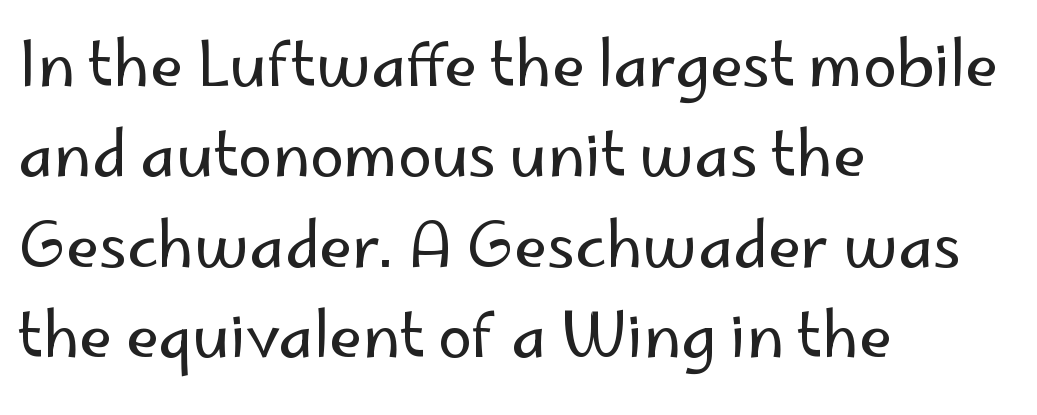
Q: Is the text bold? A: No.
Q: Is the text italic (slanted)? A: No, it is upright.
Q: Is the typeface a serif or a sans-serif typeface? A: Sans-serif.
Q: Is the text underlined? A: No.
Q: How is the paragraph aligned? A: Left-aligned.
Q: Is the spacing between letters normal or unusually wide? A: Normal.
Q: Is the spacing between lines tight, normal or loose? A: Normal.
Q: Width (condensed, normal, or wide)? A: Normal.
Q: Stroke contrast? A: Low.
Q: x-height? A: Small.
Q: Monospaced? A: No.
